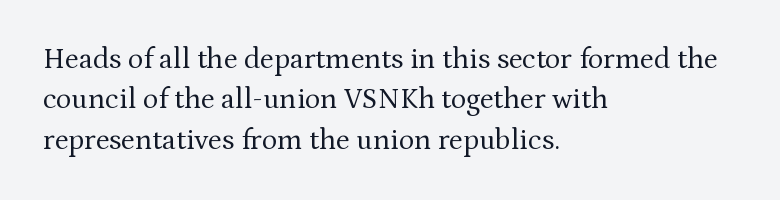
Just letters on the line, the space beneath them empty. Each word holds together tightly as a unit, with standard inter-letter gaps. These lines are rendered in a variable-pitch font. What's the leading like? Ordinary, nothing unusual. Stem width sits at or under what a default text font uses.
